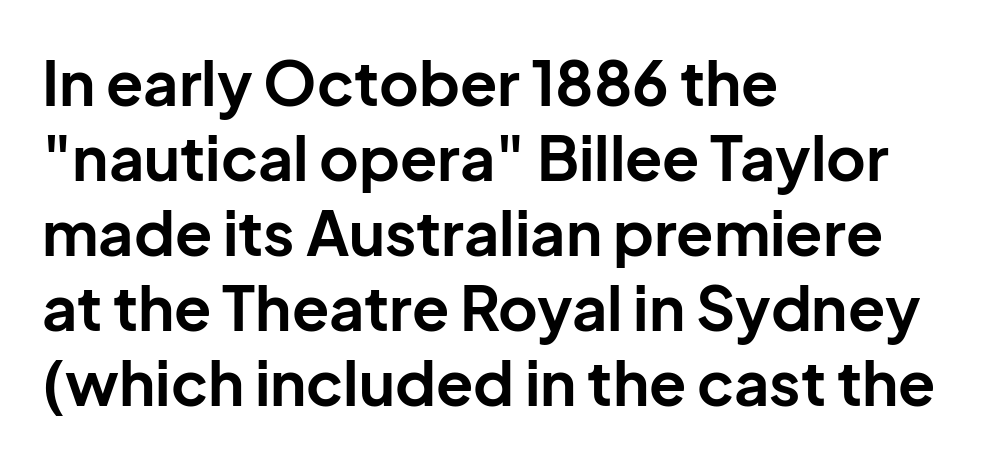
The image shows 61 px bold sans-serif type, upright; set left-aligned, line spacing 1.23x, normal letter spacing, not underlined; low stroke contrast and a medium x-height.
